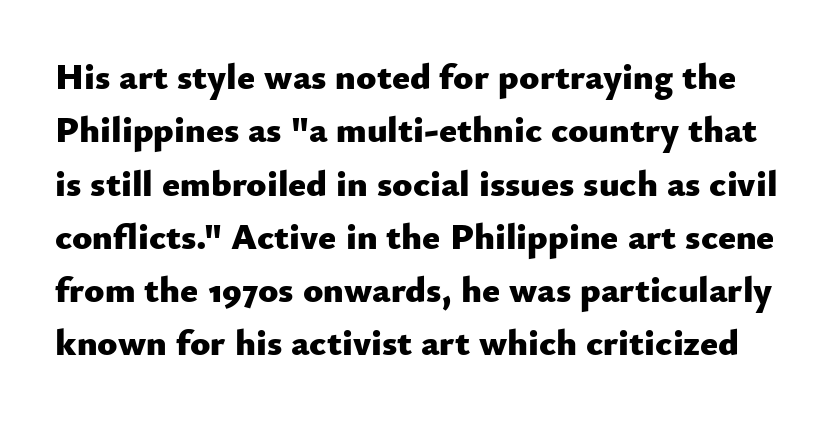
{"serif": "no", "italic": "no", "bold": "yes", "weight": "heavy", "width": "normal", "stroke_contrast": "low", "x_height": "small", "monospaced": "no", "underline": "no", "line_spacing": "normal", "line_spacing_ratio": 1.44, "letter_spacing": "normal", "letter_spacing_em": 0.0, "glyph_px": 37}
